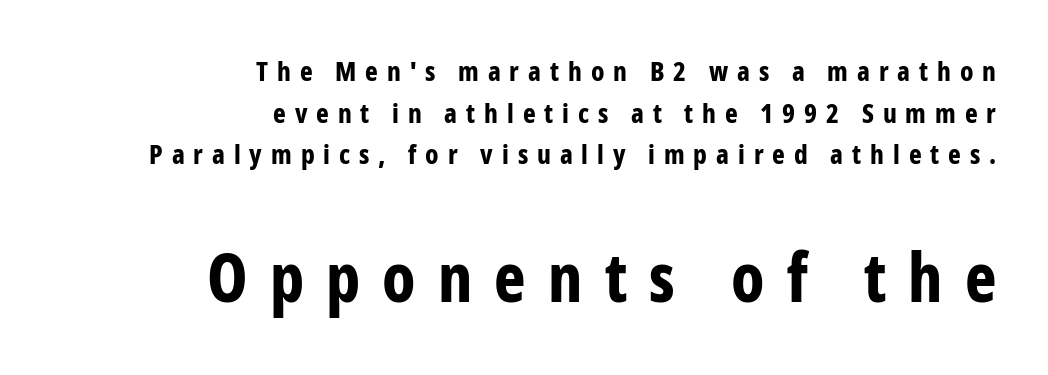
{"serif": "no", "italic": "no", "bold": "yes", "weight": "bold", "width": "condensed", "stroke_contrast": "low", "x_height": "medium", "monospaced": "no", "underline": "no", "align": "right", "line_spacing": "normal", "line_spacing_ratio": 1.54, "letter_spacing": "wide", "letter_spacing_em": 0.33, "larger_block": "second", "size_ratio": 2.48, "glyph_px": 67}
